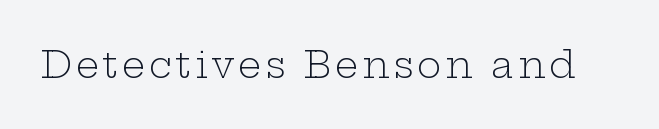
{"serif": "yes", "italic": "no", "bold": "no", "weight": "light", "width": "wide", "stroke_contrast": "low", "x_height": "medium", "monospaced": "no", "underline": "no", "glyph_px": 37}
